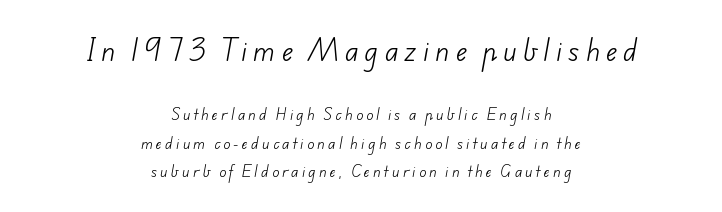
The image shows 26 px text type; set centered, loose line spacing (2.05x), unusually wide letter spacing (+0.24 em), not underlined; the first (top) block is 1.86x larger.
